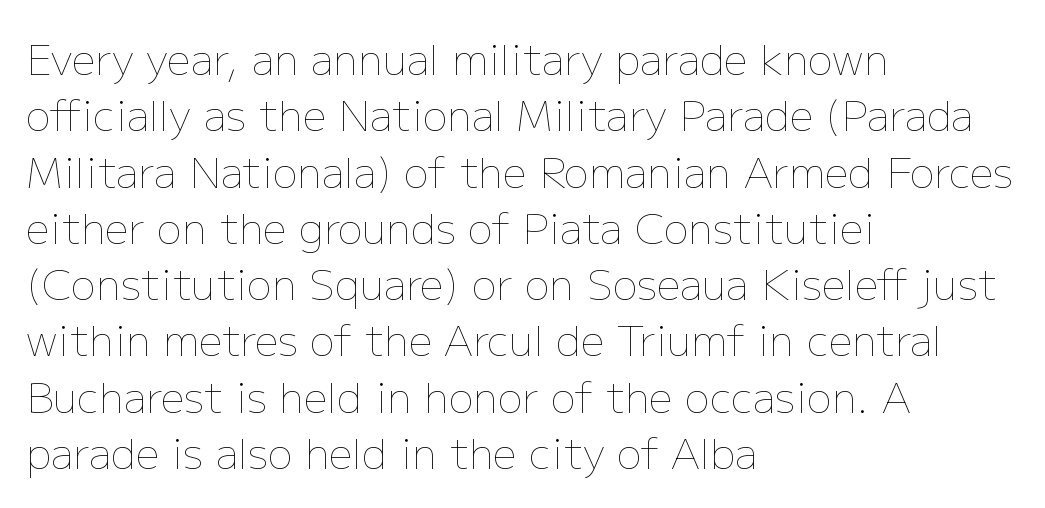
{"italic": "no", "bold": "no", "weight": "thin", "width": "normal", "stroke_contrast": "low", "x_height": "medium", "monospaced": "no", "underline": "no", "align": "left", "line_spacing": "normal", "line_spacing_ratio": 1.34, "letter_spacing": "normal", "letter_spacing_em": 0.0, "glyph_px": 42}
